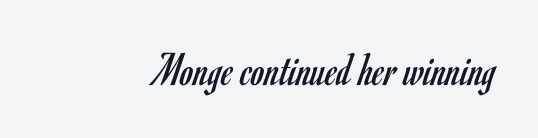
{"serif": "no", "bold": "no", "weight": "regular", "width": "condensed", "stroke_contrast": "low", "x_height": "small", "monospaced": "no", "underline": "no", "align": "right", "letter_spacing": "normal", "letter_spacing_em": 0.0, "glyph_px": 48}
